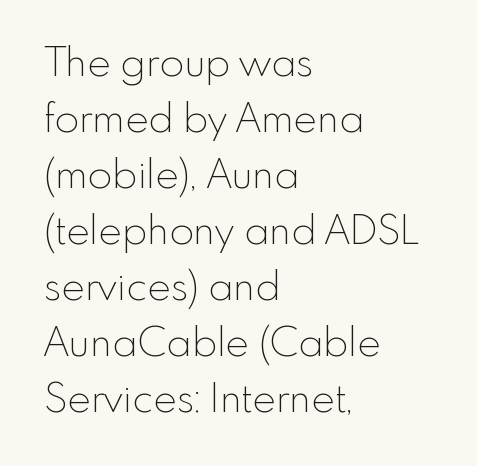
The image shows 40 px thin sans-serif type, upright; set left-aligned, normal line spacing (1.4x), normal letter spacing, not underlined; a small x-height.
